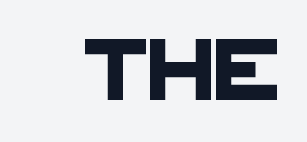
The image shows 61 px sans-serif type; set normal letter spacing, not underlined; medium stroke contrast and a large x-height.
